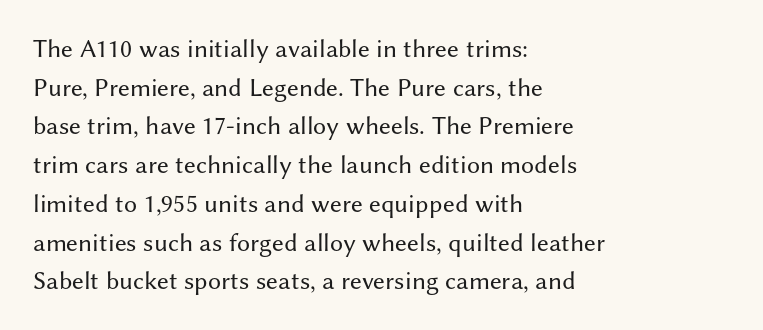
Q: Is the text bold? A: No.
Q: Is the text italic (slanted)? A: No, it is upright.
Q: Is the text underlined? A: No.
Q: How is the paragraph aligned? A: Left-aligned.
Q: Is the spacing between letters normal or unusually wide? A: Normal.
Q: Is the spacing between lines tight, normal or loose? A: Normal.
